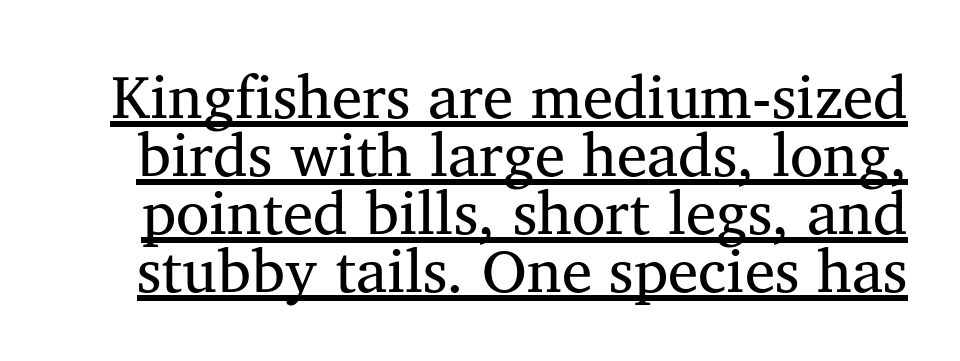
The image shows 61 px serif type; set tight line spacing (0.95x), normal letter spacing, underlined; medium stroke contrast and a medium x-height.
